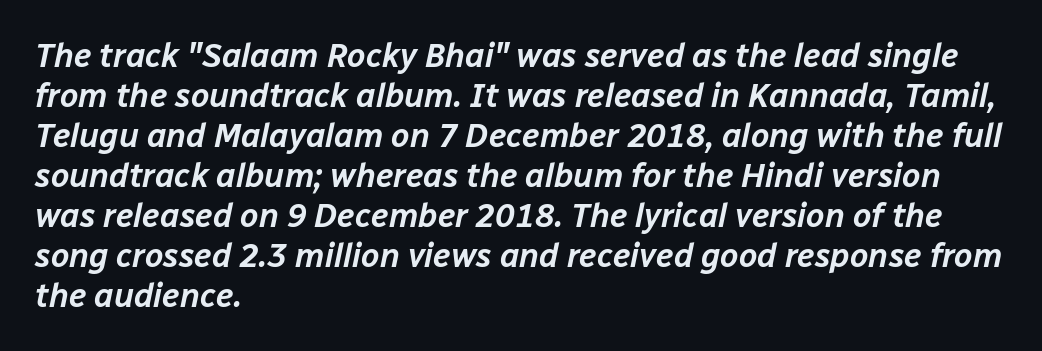
The rendering uses natural spacing where letterforms have individual widths. The face used here is rendered with its standard letterfit. If you drew a line through each stem, it would be angled. The string is rendered with underlining switched off. One-word summary of the alignment: left.
